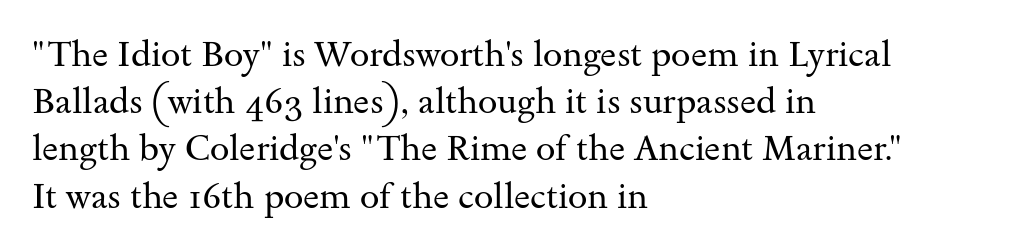
The image shows 35 px regular-weight, wide serif type, upright; set left-aligned, normal line spacing (1.35x), normal letter spacing, not underlined; medium stroke contrast and a small x-height.
